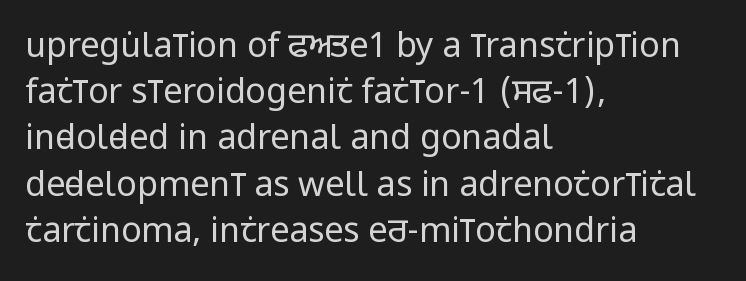
Each line starts at the same left margin while the right side varies. Each letter keeps its own natural width here, so spacing adapts to shape. In terms of letterform style, serifs are entirely absent. No heavy texture on the line: the type isn't bold. When letters stand straight like this, we call the style roman or upright.
